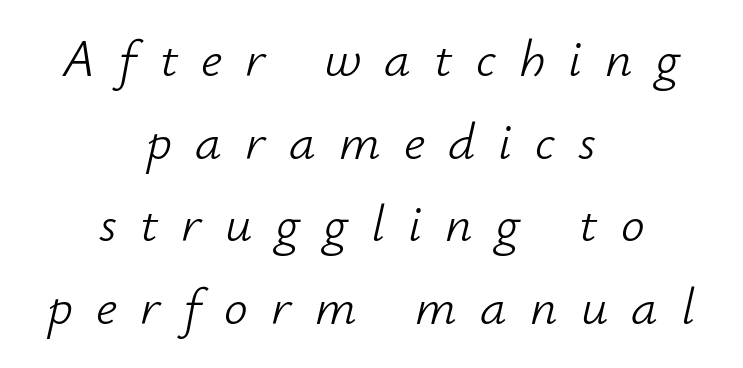
A normal amount of white space separates one row of letters from the next. The passage shown is typed in a proportional face where columns would drift. The text carries the slant typical of an italic or oblique font. Tracking here is generous; glyphs stand well apart from one another. The letterforms sit at book weight or below. The zone under the glyphs is completely vacant.
